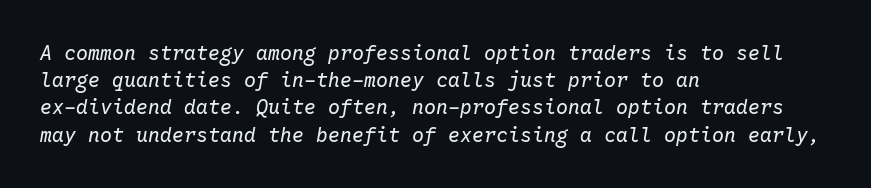
Line spacing here is normal. Compared with ordinary roman type, these characters are visibly tilted. Heft: none added — not bold. Between one letter and the next there's only the usual sliver of space.
